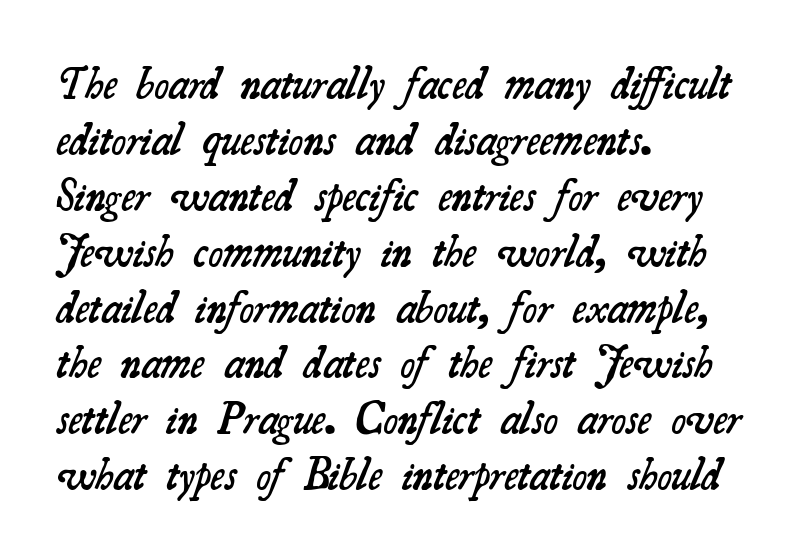
Q: Is the text bold? A: Semi-bold.
Q: Is the typeface a serif or a sans-serif typeface? A: Serif.
Q: Is the text underlined? A: No.
Q: How is the paragraph aligned? A: Left-aligned.
Q: Is the spacing between letters normal or unusually wide? A: Normal.
Q: Is the spacing between lines tight, normal or loose? A: Normal.
Q: Width (condensed, normal, or wide)? A: Normal.
Q: Stroke contrast? A: Medium.
Q: x-height? A: Small.
Q: Monospaced? A: No.
